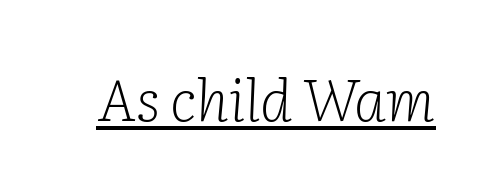
{"serif": "yes", "italic": "yes", "lean": "right", "slant_degrees": 2, "bold": "no", "weight": "light", "width": "normal", "stroke_contrast": "low", "x_height": "medium", "monospaced": "no", "underline": "yes", "letter_spacing": "normal", "letter_spacing_em": 0.0, "glyph_px": 58}
